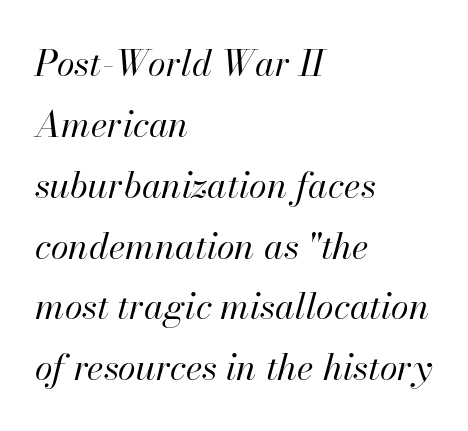
Q: Is the text bold? A: No.
Q: Is the text italic (slanted)? A: Yes, it leans right by about 13 degrees.
Q: Is the text underlined? A: No.
Q: How is the paragraph aligned? A: Left-aligned.
Q: Is the spacing between letters normal or unusually wide? A: Normal.
Q: Is the spacing between lines tight, normal or loose? A: Normal.
Q: Width (condensed, normal, or wide)? A: Normal.
Q: Stroke contrast? A: High.
Q: x-height? A: Small.
Q: Monospaced? A: No.
